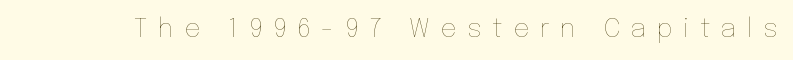
Q: Is the text bold? A: No.
Q: Is the text italic (slanted)? A: No, it is upright.
Q: Is the text underlined? A: No.
Q: Is the spacing between letters normal or unusually wide? A: Unusually wide.
